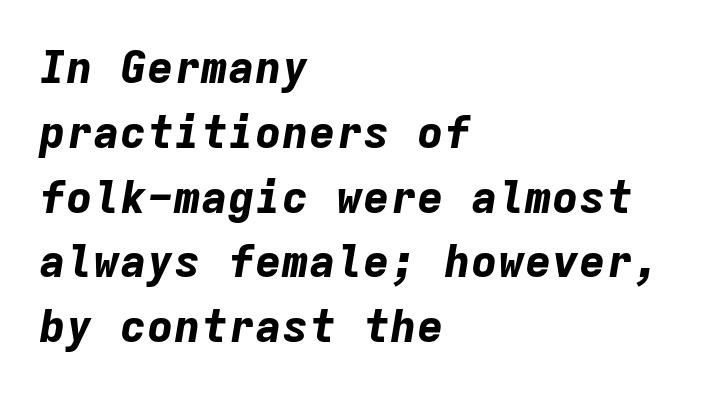
The image shows 45 px bold type, italic (leaning right), monospaced; set left-aligned, normal line spacing (1.44x), normal letter spacing, not underlined; low stroke contrast and a medium x-height.
